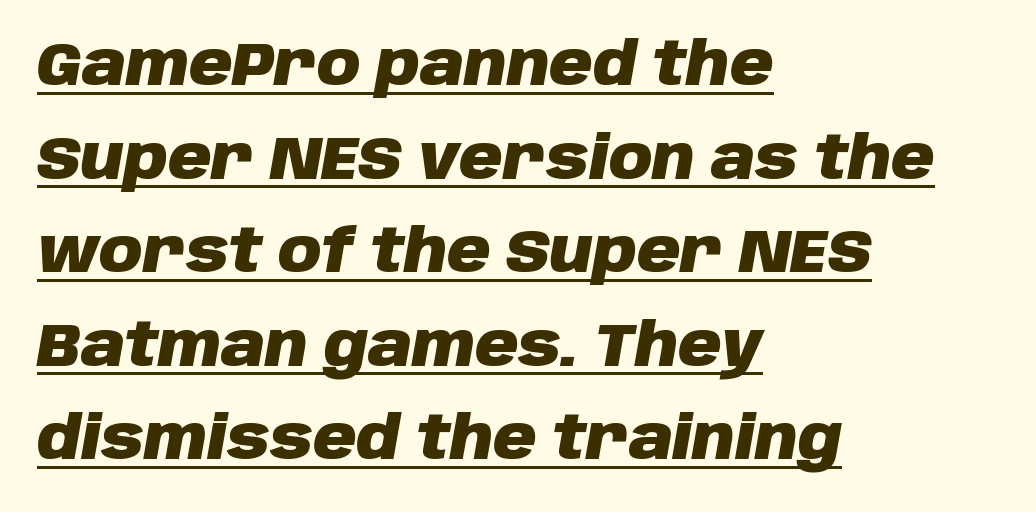
The paragraph has a hard left edge and a soft right edge. You could not count columns in this text — the font is proportionally spaced. Is the letter spacing exaggerated? No — it looks like the ordinary default. Leading: standard. Underlined type. Looking at the ascenders, they clearly lean.
